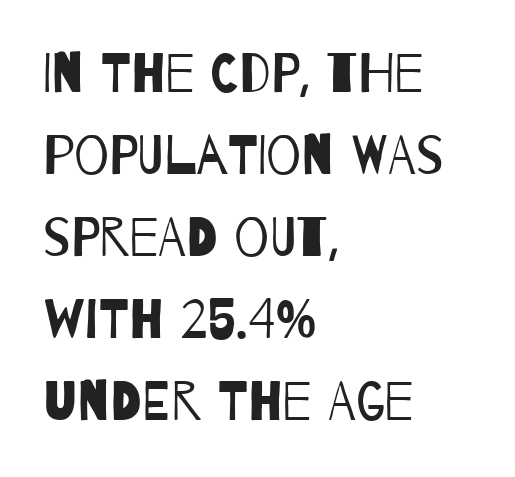
The image shows 55 px regular-weight, condensed sans-serif type; set left-aligned, normal line spacing (1.49x), normal letter spacing, not underlined; low stroke contrast and a large x-height.
